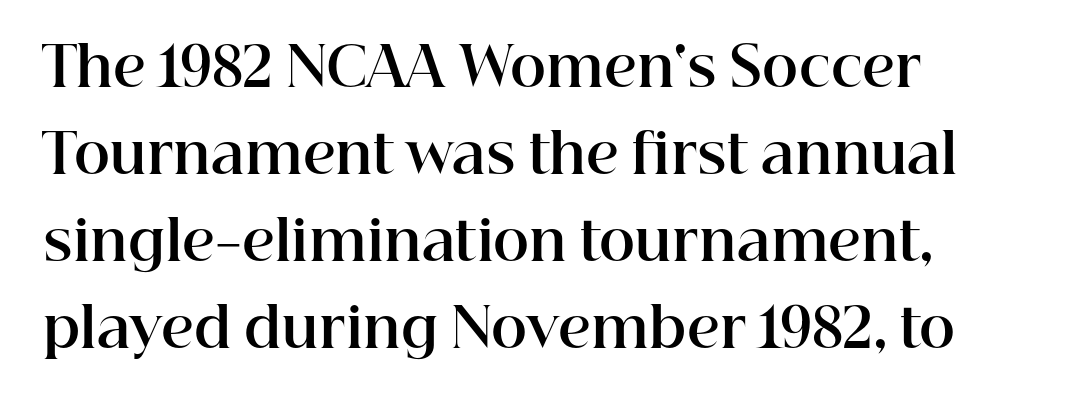
Q: Is the text bold? A: Yes.
Q: Is the text italic (slanted)? A: No, it is upright.
Q: Is the typeface a serif or a sans-serif typeface? A: Serif.
Q: Is the text underlined? A: No.
Q: How is the paragraph aligned? A: Left-aligned.
Q: Is the spacing between letters normal or unusually wide? A: Normal.
Q: Is the spacing between lines tight, normal or loose? A: Normal.
Q: Width (condensed, normal, or wide)? A: Normal.
Q: Stroke contrast? A: High.
Q: x-height? A: Medium.
Q: Monospaced? A: No.
